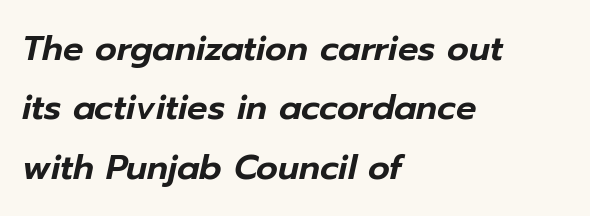
The image shows 34 px text type, italic (leaning right); set left-aligned, line spacing 1.75x, normal letter spacing, not underlined; low stroke contrast and a medium x-height.
